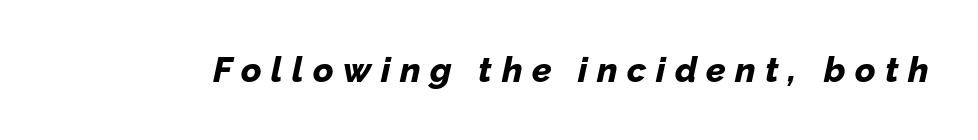
The image shows 35 px bold type, italic (leaning right); set unusually wide letter spacing (+0.27 em), not underlined; low stroke contrast and a medium x-height.
